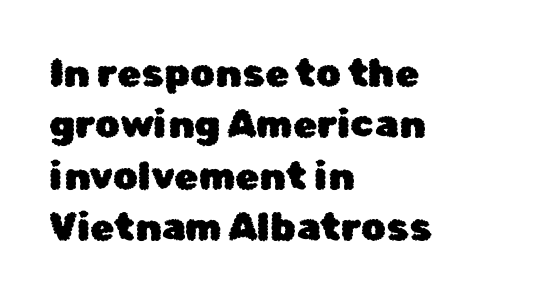
Classification — sans serif. Tracking here is standard; glyphs follow each other at the usual distance. The ragged edge is on the right, which tells us the setting is flush left. Check the space under the baseline: it is left empty.
